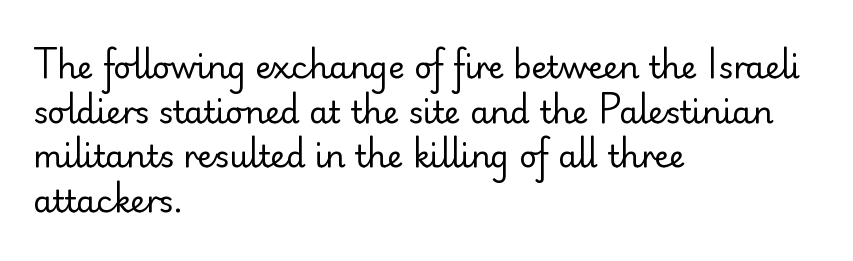
{"serif": "no", "italic": "no", "bold": "no", "weight": "regular", "width": "normal", "stroke_contrast": "low", "x_height": "small", "monospaced": "no", "underline": "no", "align": "left", "line_spacing": "normal", "line_spacing_ratio": 1.44, "letter_spacing": "normal", "letter_spacing_em": 0.0, "glyph_px": 31}
